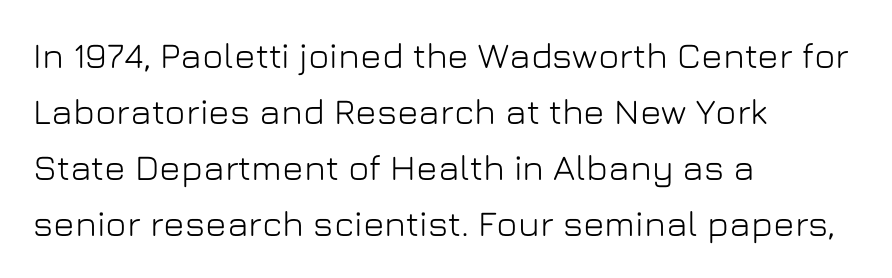
The specimen omits any rule beneath the text block's lines. Standard letterfit; no display-style spreading of the glyphs. Unlike italic type, these characters show no tilt at all. A typesetter would call this proportional, since set widths differ per character. Rows of type keep a routine distance in the vertical direction. Is the block centered? No — it sits flush against the left margin.
